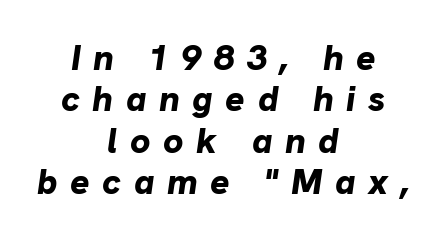
The image shows 36 px bold type, italic (leaning right); set centered, tight line spacing (1.15x), unusually wide letter spacing (+0.35 em), not underlined; low stroke contrast and a medium x-height.
